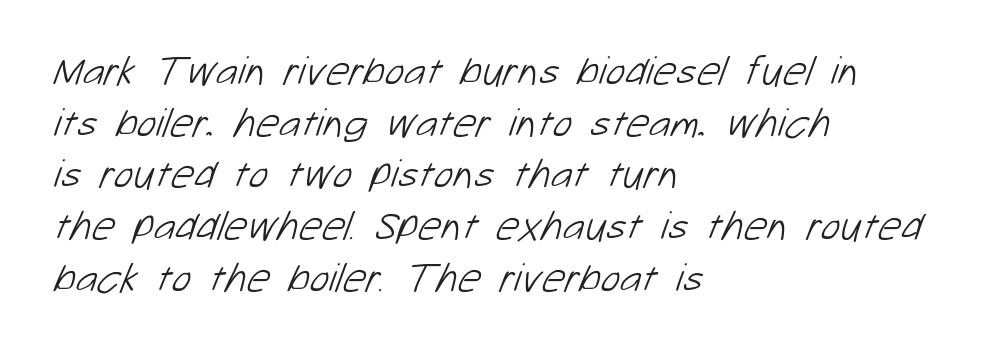
The image shows 41 px light sans-serif type; set left-aligned, normal line spacing (1.26x), normal letter spacing, not underlined; low stroke contrast and a medium x-height.
